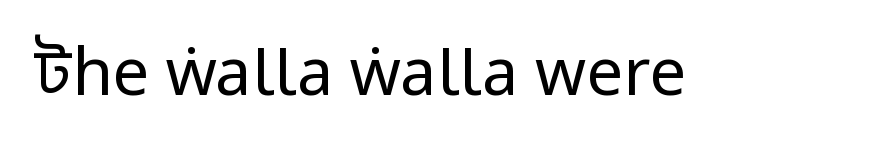
{"serif": "no", "italic": "no", "bold": "no", "weight": "regular", "width": "condensed", "stroke_contrast": "low", "underline": "no", "letter_spacing": "normal", "letter_spacing_em": 0.0, "glyph_px": 65}
